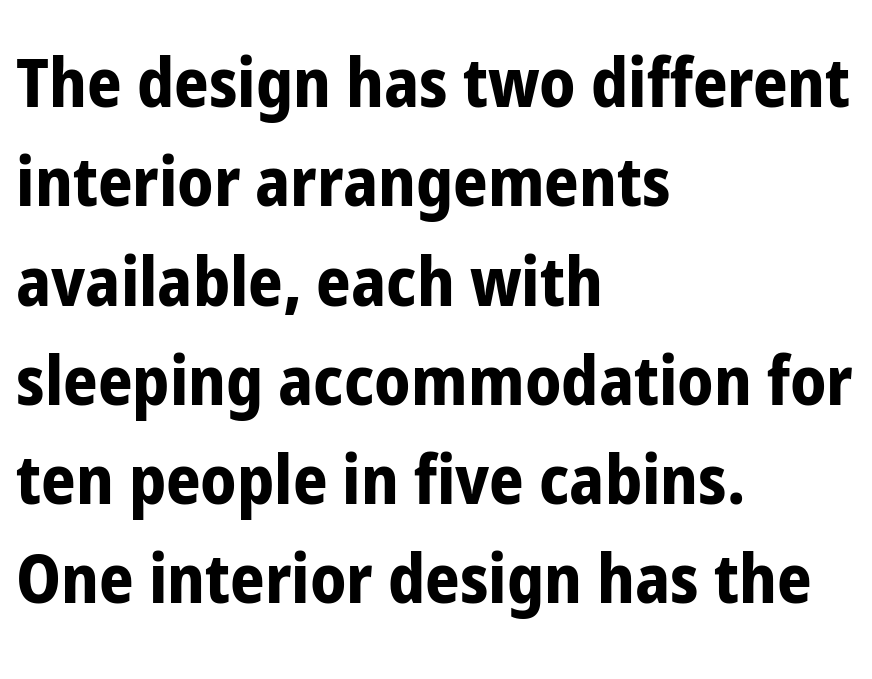
Q: Is the text bold? A: Yes.
Q: Is the text italic (slanted)? A: No, it is upright.
Q: Is the typeface a serif or a sans-serif typeface? A: Sans-serif.
Q: Is the text underlined? A: No.
Q: How is the paragraph aligned? A: Left-aligned.
Q: Is the spacing between letters normal or unusually wide? A: Normal.
Q: Is the spacing between lines tight, normal or loose? A: Normal.
Q: Width (condensed, normal, or wide)? A: Condensed.
Q: Stroke contrast? A: Low.
Q: x-height? A: Medium.
Q: Monospaced? A: No.
